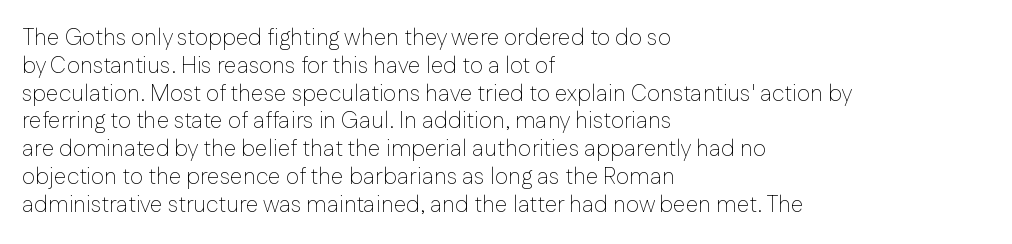
Q: Is the text bold? A: No.
Q: Is the text italic (slanted)? A: No, it is upright.
Q: Is the text underlined? A: No.
Q: How is the paragraph aligned? A: Left-aligned.
Q: Is the spacing between letters normal or unusually wide? A: Normal.
